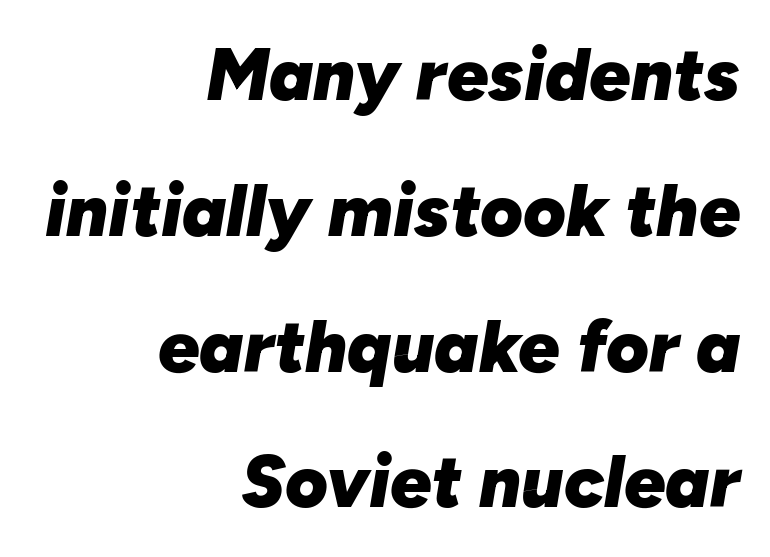
{"italic": "yes", "lean": "right", "slant_degrees": 10, "bold": "yes", "weight": "heavy", "width": "normal", "stroke_contrast": "low", "x_height": "medium", "monospaced": "no", "underline": "no", "align": "right", "line_spacing_ratio": 1.86, "letter_spacing": "normal", "letter_spacing_em": 0.0, "glyph_px": 73}
